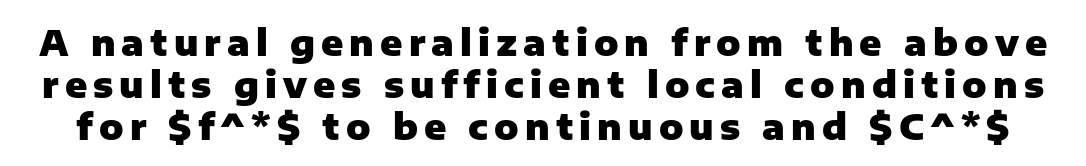
The image shows 36 px heavy sans-serif type, upright; set line spacing 1.16x, not underlined; low stroke contrast and a medium x-height.
